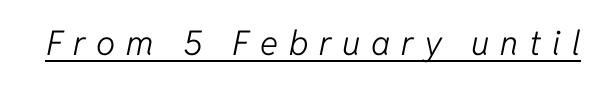
Q: Is the text bold? A: No.
Q: Is the text italic (slanted)? A: Yes, it leans right by about 11 degrees.
Q: Is the text underlined? A: Yes.
Q: Is the spacing between letters normal or unusually wide? A: Unusually wide.
Q: Width (condensed, normal, or wide)? A: Normal.
Q: Stroke contrast? A: Low.
Q: x-height? A: Medium.
Q: Monospaced? A: No.
